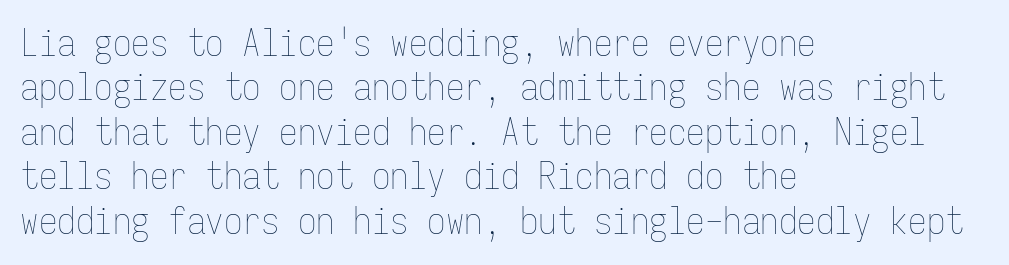
{"italic": "no", "bold": "no", "weight": "thin", "width": "condensed", "stroke_contrast": "low", "x_height": "medium", "monospaced": "yes", "underline": "no", "align": "left", "line_spacing_ratio": 1.2, "letter_spacing": "normal", "letter_spacing_em": 0.0, "glyph_px": 37}
